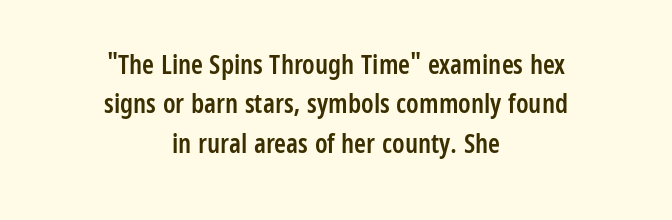
{"italic": "no", "bold": "semi", "underline": "no", "align": "center", "line_spacing": "normal", "line_spacing_ratio": 1.46, "letter_spacing": "normal", "letter_spacing_em": 0.0, "glyph_px": 27}
